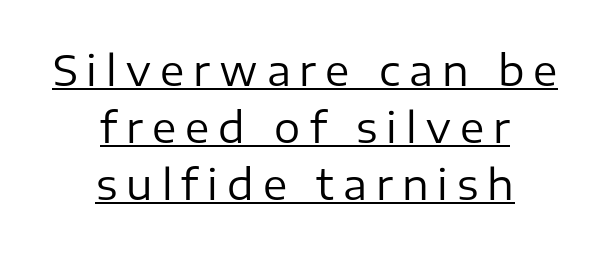
Q: Is the text bold? A: No.
Q: Is the text italic (slanted)? A: No, it is upright.
Q: Is the typeface a serif or a sans-serif typeface? A: Sans-serif.
Q: Is the text underlined? A: Yes.
Q: How is the paragraph aligned? A: Centered.
Q: Is the spacing between letters normal or unusually wide? A: Unusually wide.
Q: Is the spacing between lines tight, normal or loose? A: Normal.
Q: Width (condensed, normal, or wide)? A: Normal.
Q: Stroke contrast? A: Low.
Q: x-height? A: Medium.
Q: Monospaced? A: No.
